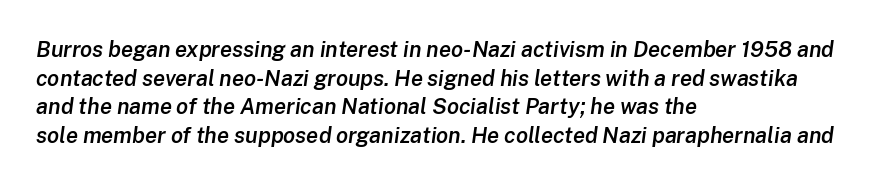
Q: Is the text bold? A: Semi-bold.
Q: Is the text italic (slanted)? A: Yes, it leans right by about 8 degrees.
Q: Is the text underlined? A: No.
Q: How is the paragraph aligned? A: Left-aligned.
Q: Is the spacing between letters normal or unusually wide? A: Normal.
Q: Is the spacing between lines tight, normal or loose? A: Normal.
